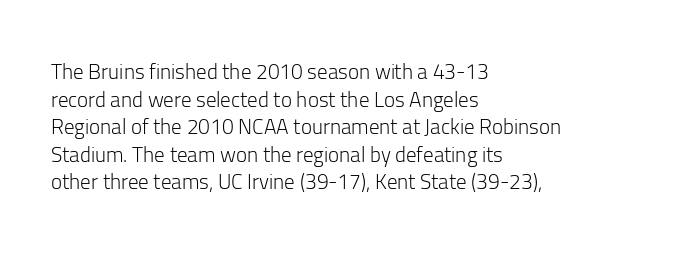
Q: Is the text bold? A: No.
Q: Is the text italic (slanted)? A: No, it is upright.
Q: Is the text underlined? A: No.
Q: How is the paragraph aligned? A: Left-aligned.
Q: Is the spacing between letters normal or unusually wide? A: Normal.
Q: Is the spacing between lines tight, normal or loose? A: Normal.
